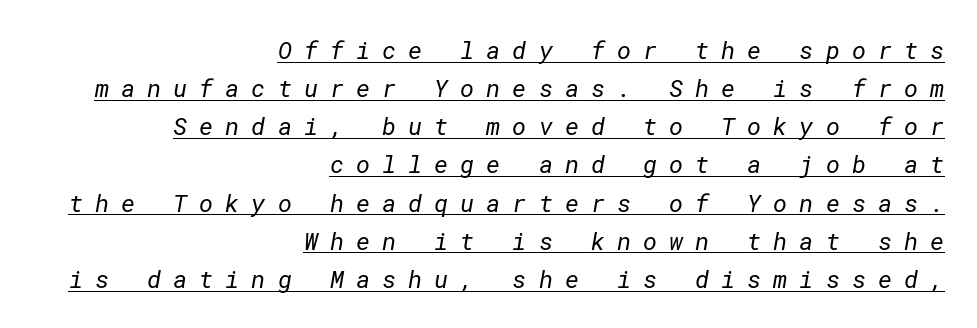
{"bold": "no", "underline": "yes", "align": "right", "line_spacing": "normal", "line_spacing_ratio": 1.59, "letter_spacing": "wide", "letter_spacing_em": 0.5, "glyph_px": 24}
